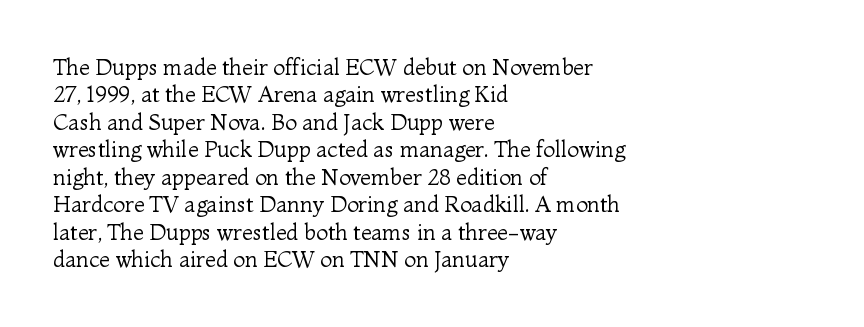
{"italic": "no", "bold": "no", "underline": "no", "align": "left", "line_spacing": "normal", "line_spacing_ratio": 1.25, "letter_spacing": "normal", "letter_spacing_em": 0.0, "glyph_px": 22}
